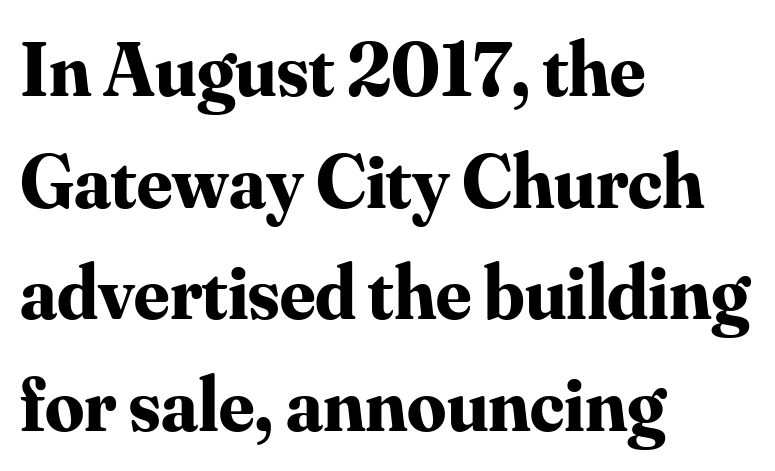
The image shows 77 px bold serif type, upright; set left-aligned, normal line spacing (1.45x), normal letter spacing, not underlined; medium stroke contrast and a small x-height.
